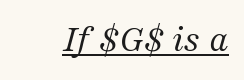
{"serif": "yes", "italic": "yes", "lean": "right", "slant_degrees": 16, "bold": "no", "weight": "regular", "width": "normal", "stroke_contrast": "medium", "x_height": "medium", "monospaced": "no", "underline": "yes", "letter_spacing": "normal", "letter_spacing_em": 0.0, "glyph_px": 39}
